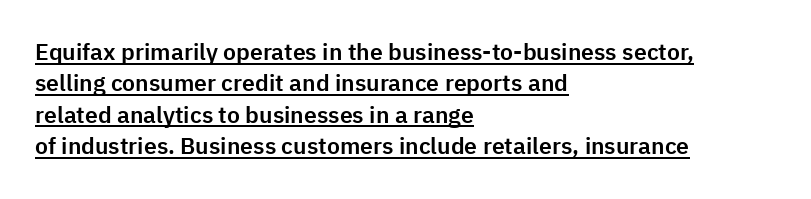
You can tell it's not italic because the verticals are truly vertical. The lines in this sample share a left origin and differ only in where they stop. Underline: present. Evenly set lines give the paragraph a standard silhouette. Characters follow at the spacing the type designer built in.
